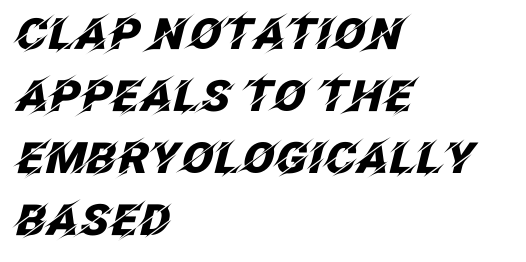
You'd pick this weight for a headline — it's a proper bold. Spacing verdict: proportional, widths tailored to each character. The designer left line spacing at the default. Inter-character spacing is left at the font's built-in metrics.
